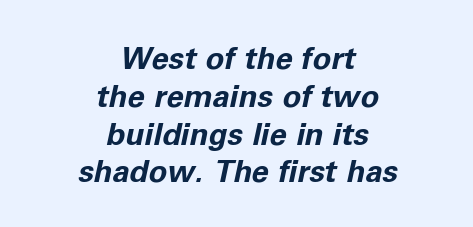
Is this a fixed-width face? No — the glyphs have proportional, varying widths. This sample uses an oblique cut, with every glyph tilted off the vertical. Heavy, bold letterforms. A bare baseline throughout the passage. These lines are centered, leaving both edges ragged.
